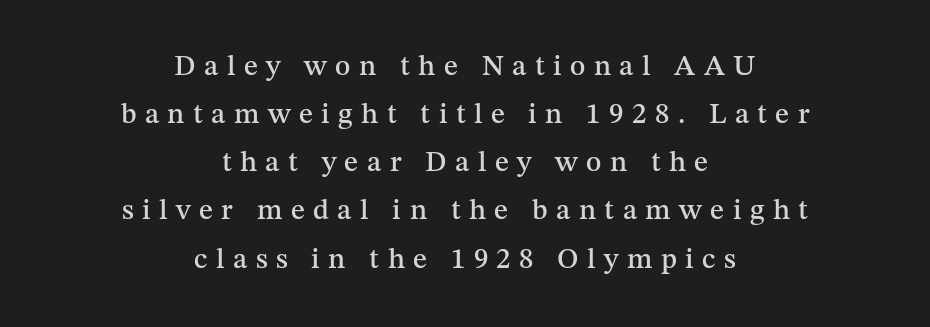
Looks like regular typesetting: each glyph gets only the width it needs. This rendering uses center alignment, leaving both contours irregular but symmetric. A bare baseline throughout the passage. Does the leading feel generous? No, just average. These lines were composed using upright roman letters. This rendering employs a face with finishing strokes, i.e., a serif.
